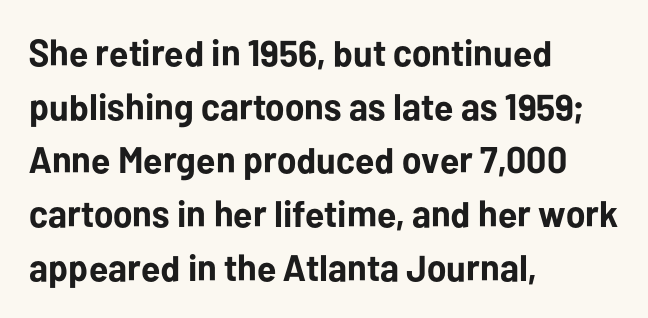
You can tell from the bare stems that sans-serif type was used. Italic: no, the glyphs are upright roman. A dark, heavy texture on the line: the type is bold. Think of a printed novel: that variable character pitch is what you see here. Notice how the passage keeps a crisp vertical edge on the left only. Honestly, the letter spacing is just normal — you wouldn't notice it.
